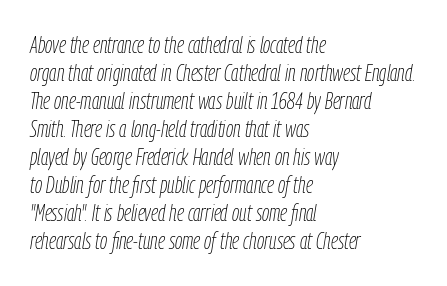
The image shows 23 px text type, italic (leaning right); set left-aligned, line spacing 1.22x, normal letter spacing, not underlined.
